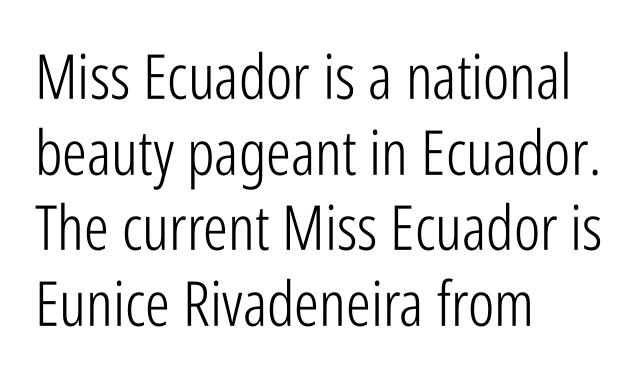
Heaviness? Minimal to ordinary, like unemphasized prose. Italic: no, the glyphs are upright roman. This is sans-serif lettering, the kind often seen on screens and signage. Check the space under the baseline: it is left empty. Where is the straight margin? On the left.
